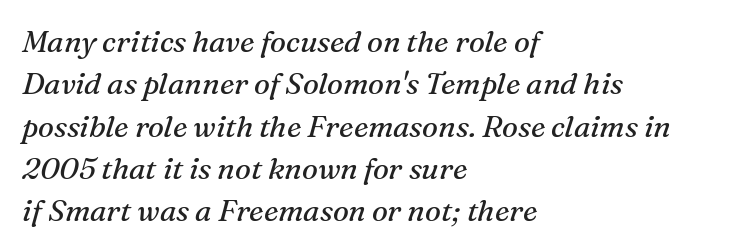
{"serif": "yes", "italic": "yes", "lean": "right", "slant_degrees": 16, "bold": "no", "weight": "regular", "width": "normal", "stroke_contrast": "medium", "x_height": "medium", "monospaced": "no", "underline": "no", "align": "left", "line_spacing": "normal", "line_spacing_ratio": 1.41, "letter_spacing": "normal", "letter_spacing_em": 0.0, "glyph_px": 30}
